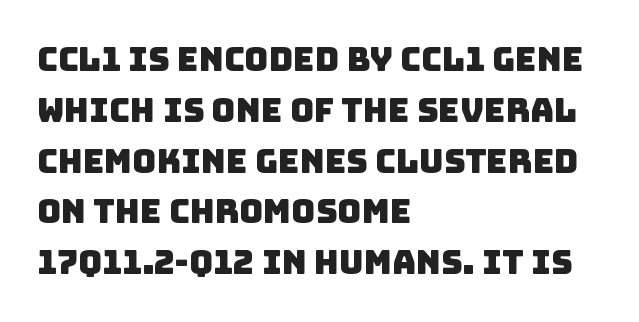
{"serif": "no", "width": "normal", "stroke_contrast": "low", "x_height": "large", "monospaced": "no", "underline": "no", "align": "left", "line_spacing": "normal", "line_spacing_ratio": 1.54, "letter_spacing": "normal", "letter_spacing_em": 0.0, "glyph_px": 33}
